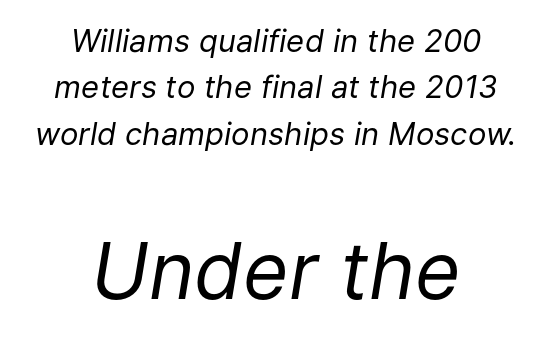
Q: Is the text bold? A: No.
Q: Is the text italic (slanted)? A: Yes, it leans right by about 9 degrees.
Q: Is the text underlined? A: No.
Q: How is the paragraph aligned? A: Centered.
Q: Is the spacing between letters normal or unusually wide? A: Normal.
Q: Is the spacing between lines tight, normal or loose? A: Normal.
Q: Which block of text is set in a larger size, the first (top) or the second (bottom)? A: The second (bottom) one.
Q: Width (condensed, normal, or wide)? A: Normal.
Q: Stroke contrast? A: Low.
Q: x-height? A: Medium.
Q: Monospaced? A: No.
